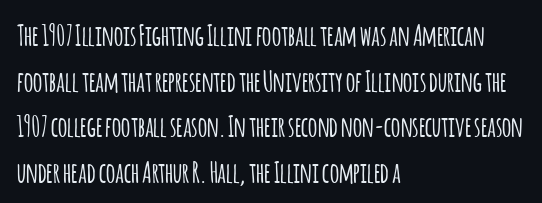
{"serif": "no", "italic": "no", "width": "condensed", "stroke_contrast": "low", "x_height": "large", "monospaced": "no", "underline": "no", "align": "left", "line_spacing": "normal", "line_spacing_ratio": 1.57, "letter_spacing": "normal", "letter_spacing_em": 0.0, "glyph_px": 29}
